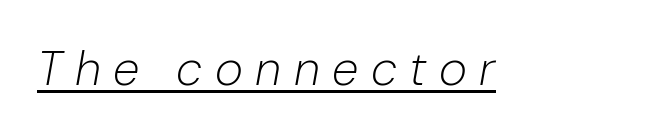
The image shows 48 px light type, italic (leaning right); set unusually wide letter spacing (+0.26 em), underlined; low stroke contrast and a medium x-height.
